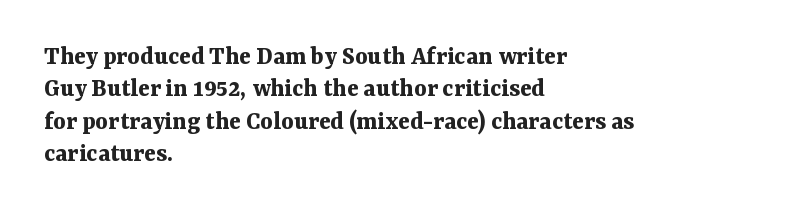
Q: Is the text bold? A: Yes.
Q: Is the text italic (slanted)? A: No, it is upright.
Q: Is the text underlined? A: No.
Q: How is the paragraph aligned? A: Left-aligned.
Q: Is the spacing between letters normal or unusually wide? A: Normal.
